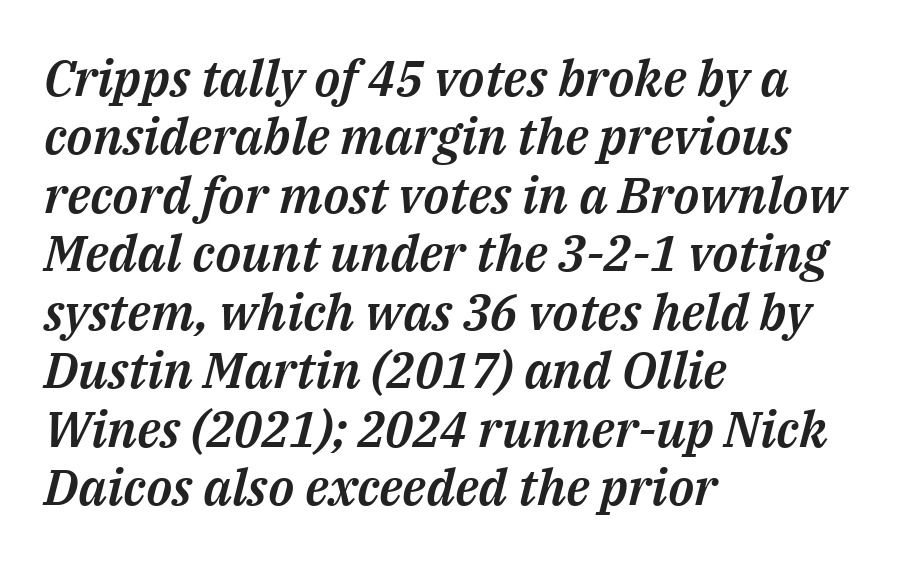
{"italic": "yes", "lean": "right", "slant_degrees": 14, "width": "normal", "stroke_contrast": "medium", "x_height": "medium", "monospaced": "no", "underline": "no", "align": "left", "line_spacing_ratio": 1.17, "letter_spacing": "normal", "letter_spacing_em": 0.0, "glyph_px": 50}
